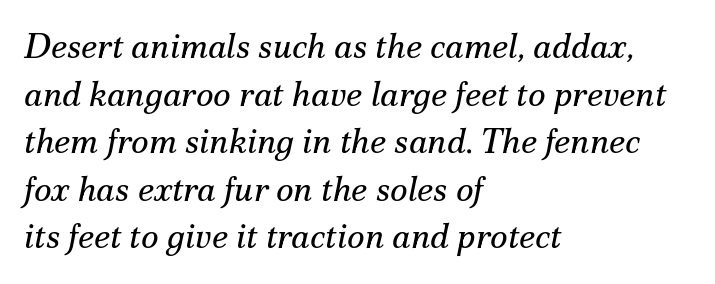
{"serif": "yes", "italic": "yes", "lean": "right", "slant_degrees": 12, "bold": "no", "weight": "regular", "width": "normal", "stroke_contrast": "medium", "x_height": "small", "monospaced": "no", "underline": "no", "align": "left", "line_spacing": "normal", "line_spacing_ratio": 1.4, "letter_spacing": "normal", "letter_spacing_em": 0.0, "glyph_px": 34}
